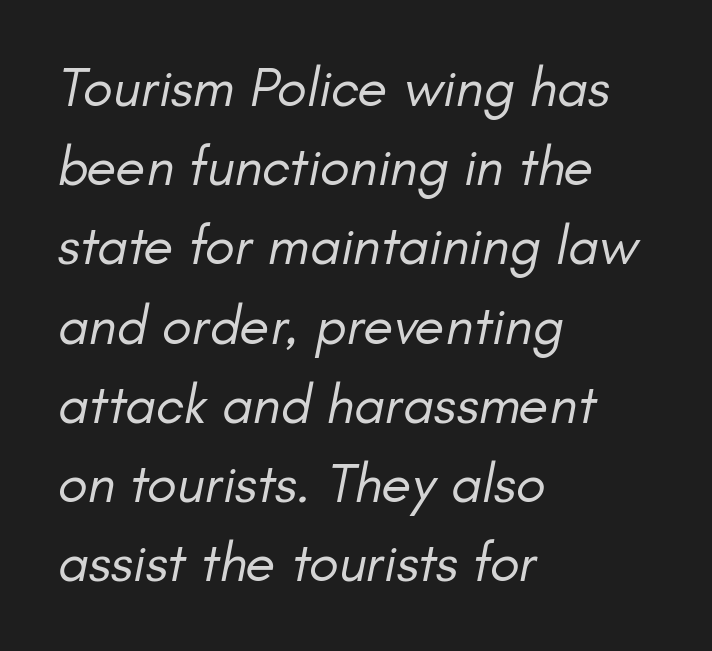
Q: Is the text bold? A: No.
Q: Is the text italic (slanted)? A: Yes, it leans right by about 11 degrees.
Q: Is the text underlined? A: No.
Q: How is the paragraph aligned? A: Left-aligned.
Q: Is the spacing between letters normal or unusually wide? A: Normal.
Q: Is the spacing between lines tight, normal or loose? A: Normal.
Q: Width (condensed, normal, or wide)? A: Normal.
Q: Stroke contrast? A: Low.
Q: x-height? A: Small.
Q: Monospaced? A: No.
